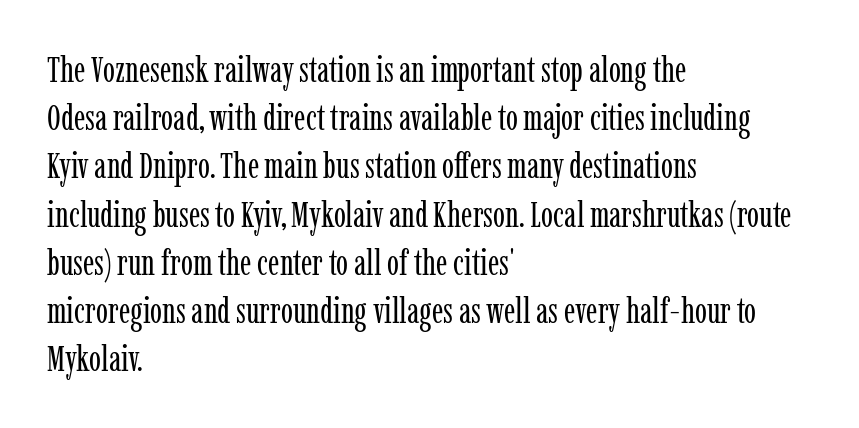
Any mark beneath the type? The region is blank. Letters have the restrained weight of plain body copy at most. Upright lettering throughout. The setting favours the left margin, as ordinary paragraphs usually do.
